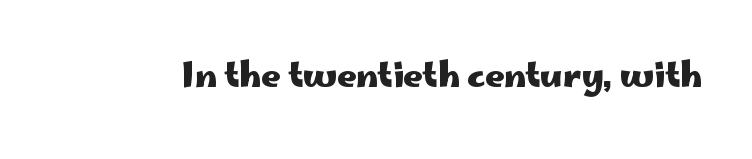
{"serif": "no", "italic": "no", "bold": "yes", "weight": "heavy", "width": "wide", "stroke_contrast": "low", "x_height": "small", "monospaced": "no", "underline": "no", "letter_spacing": "normal", "letter_spacing_em": 0.0, "glyph_px": 33}
